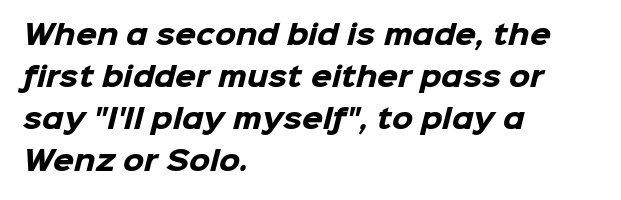
The image shows 27 px bold type; set left-aligned, normal line spacing (1.55x), normal letter spacing, not underlined.
